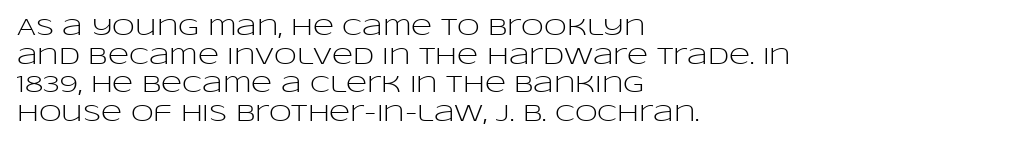
The image shows 23 px text type, upright; set left-aligned, normal line spacing (1.25x), normal letter spacing, not underlined.
